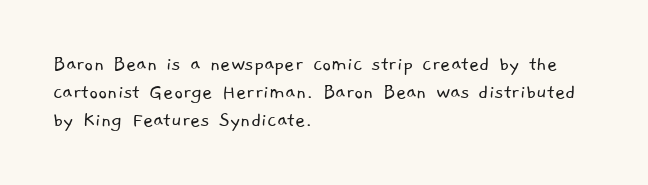
Q: Is the text bold? A: No.
Q: Is the text underlined? A: No.
Q: How is the paragraph aligned? A: Left-aligned.
Q: Is the spacing between letters normal or unusually wide? A: Normal.
Q: Is the spacing between lines tight, normal or loose? A: Normal.
